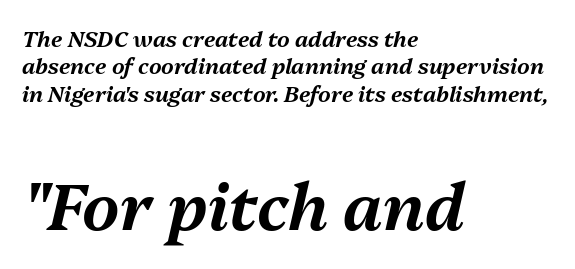
Here the glyphs are tracked normally, forming tight word shapes. Visually, the bottom section dominates because its glyphs are scaled up. This sample uses an oblique cut, with every glyph tilted off the vertical. Line beginnings align vertically; line endings do not.
